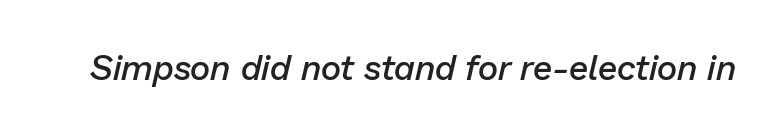
The image shows 35 px semibold type, italic (leaning right); set normal letter spacing, not underlined; low stroke contrast and a medium x-height.
